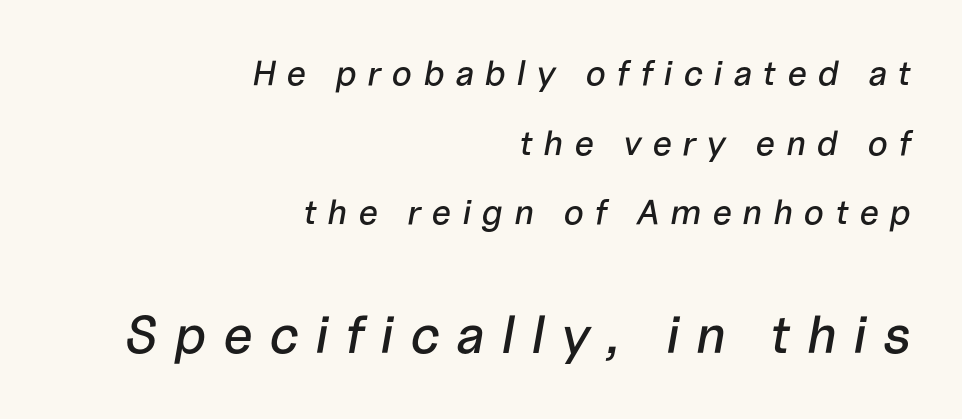
Q: Is the text italic (slanted)? A: Yes, it leans right by about 10 degrees.
Q: Is the text underlined? A: No.
Q: How is the paragraph aligned? A: Right-aligned.
Q: Is the spacing between letters normal or unusually wide? A: Unusually wide.
Q: Is the spacing between lines tight, normal or loose? A: Loose.
Q: Which block of text is set in a larger size, the first (top) or the second (bottom)? A: The second (bottom) one.
Q: Width (condensed, normal, or wide)? A: Normal.
Q: Stroke contrast? A: Low.
Q: x-height? A: Medium.
Q: Monospaced? A: No.
